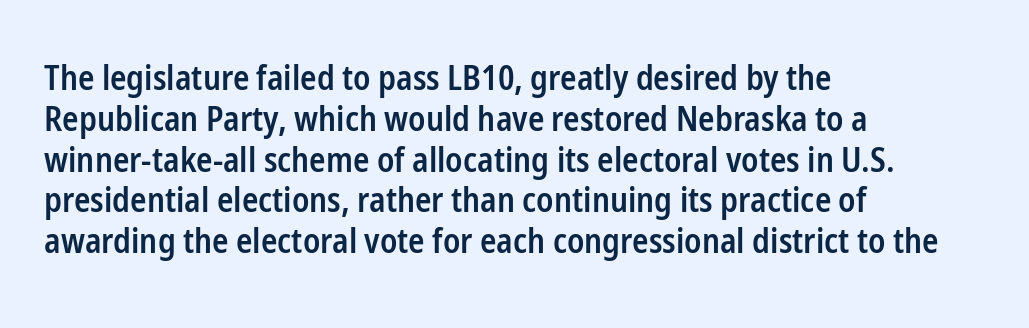
The image shows 34 px semibold, condensed sans-serif type, upright; set left-aligned, line spacing 1.2x, normal letter spacing, not underlined; low stroke contrast and a medium x-height.
